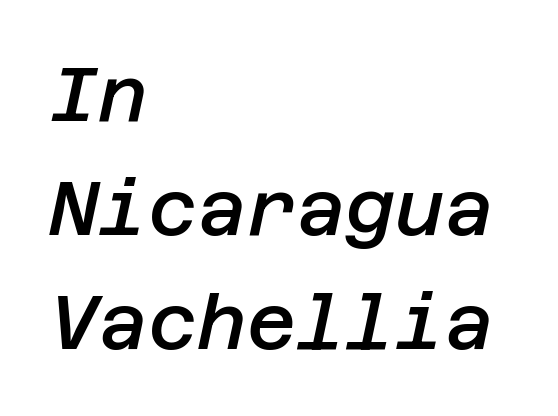
{"italic": "yes", "lean": "right", "slant_degrees": 12, "bold": "semi", "weight": "semibold", "width": "normal", "stroke_contrast": "low", "x_height": "large", "underline": "no", "align": "left", "line_spacing": "normal", "line_spacing_ratio": 1.5, "letter_spacing": "normal", "letter_spacing_em": 0.0, "glyph_px": 76}
